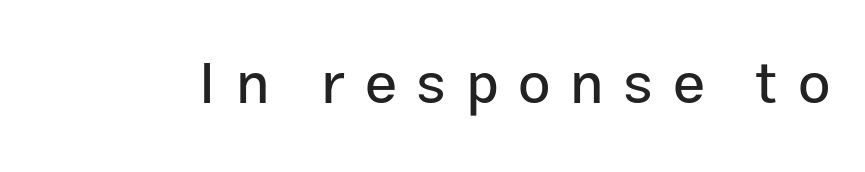
Q: Is the text italic (slanted)? A: No, it is upright.
Q: Is the typeface a serif or a sans-serif typeface? A: Sans-serif.
Q: Is the text underlined? A: No.
Q: Is the spacing between letters normal or unusually wide? A: Unusually wide.
Q: Width (condensed, normal, or wide)? A: Normal.
Q: Stroke contrast? A: Low.
Q: x-height? A: Medium.
Q: Monospaced? A: No.
